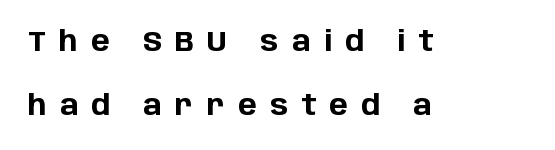
The image shows 28 px bold sans-serif type, upright; set left-aligned, loose line spacing (2.27x), unusually wide letter spacing (+0.47 em), not underlined; low stroke contrast and a large x-height.
